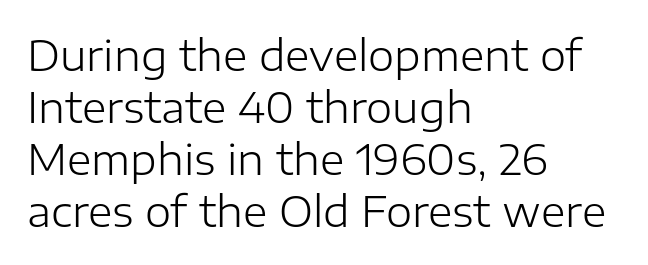
Q: Is the text bold? A: No.
Q: Is the text italic (slanted)? A: No, it is upright.
Q: Is the typeface a serif or a sans-serif typeface? A: Sans-serif.
Q: Is the text underlined? A: No.
Q: How is the paragraph aligned? A: Left-aligned.
Q: Is the spacing between letters normal or unusually wide? A: Normal.
Q: Width (condensed, normal, or wide)? A: Normal.
Q: Stroke contrast? A: Low.
Q: x-height? A: Medium.
Q: Monospaced? A: No.
